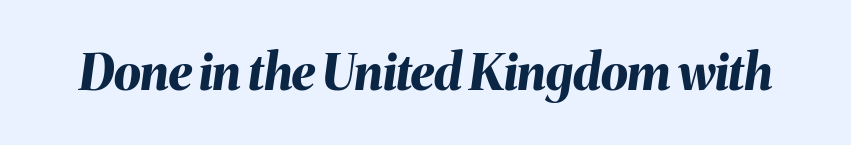
Here the designer chose a conventional face with non-uniform glyph widths. Short note: letters normally spaced. Just letters on the line, the space beneath them empty. Observe the lean: these are italic letterforms.
